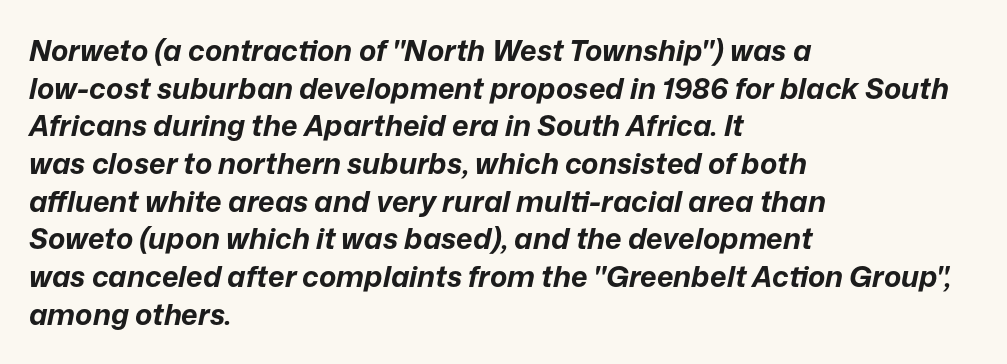
The typesetter chose a ragged-right arrangement here. Varying glyph widths throughout — classic text-font behaviour. Compared with typical body copy, the letter spacing here is the same. Looking at the ascenders, they clearly lean.
